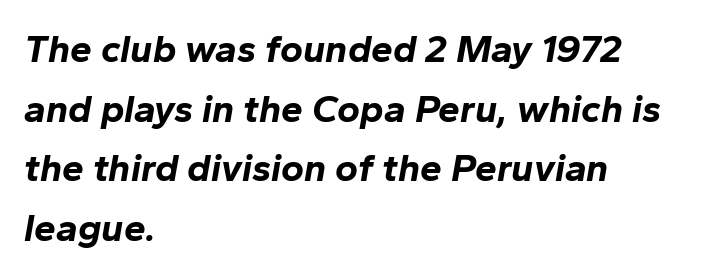
Q: Is the text bold? A: Yes.
Q: Is the text italic (slanted)? A: Yes, it leans right by about 10 degrees.
Q: Is the text underlined? A: No.
Q: How is the paragraph aligned? A: Left-aligned.
Q: Is the spacing between letters normal or unusually wide? A: Normal.
Q: Is the spacing between lines tight, normal or loose? A: Normal.
Q: Width (condensed, normal, or wide)? A: Normal.
Q: Stroke contrast? A: Low.
Q: x-height? A: Medium.
Q: Monospaced? A: No.
